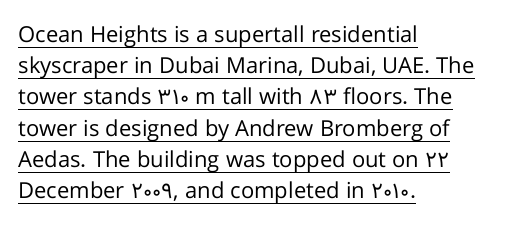
{"italic": "no", "bold": "no", "underline": "yes", "align": "left", "line_spacing": "normal", "line_spacing_ratio": 1.42, "letter_spacing": "normal", "letter_spacing_em": 0.0, "glyph_px": 22}
